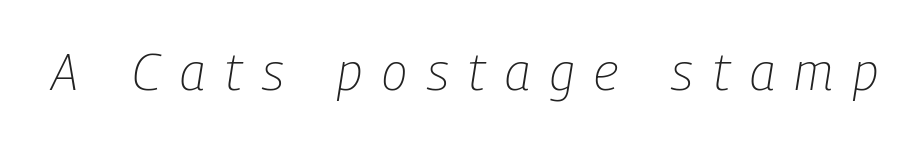
The image shows 52 px light, condensed type, italic (leaning right); set unusually wide letter spacing (+0.38 em), not underlined; low stroke contrast and a medium x-height.
